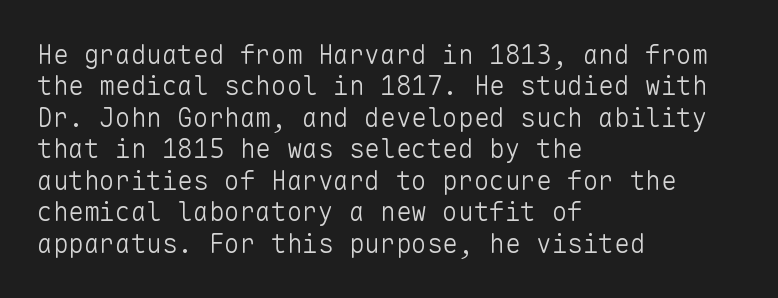
{"italic": "no", "bold": "no", "underline": "no", "align": "left", "line_spacing_ratio": 1.21, "letter_spacing": "normal", "letter_spacing_em": 0.0, "glyph_px": 26}
